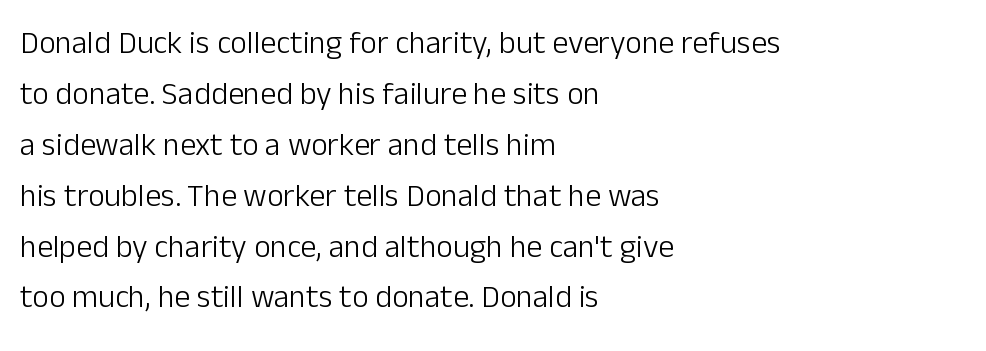
The image shows 32 px light sans-serif type, upright; set left-aligned, normal line spacing (1.59x), normal letter spacing, not underlined; low stroke contrast and a medium x-height.
